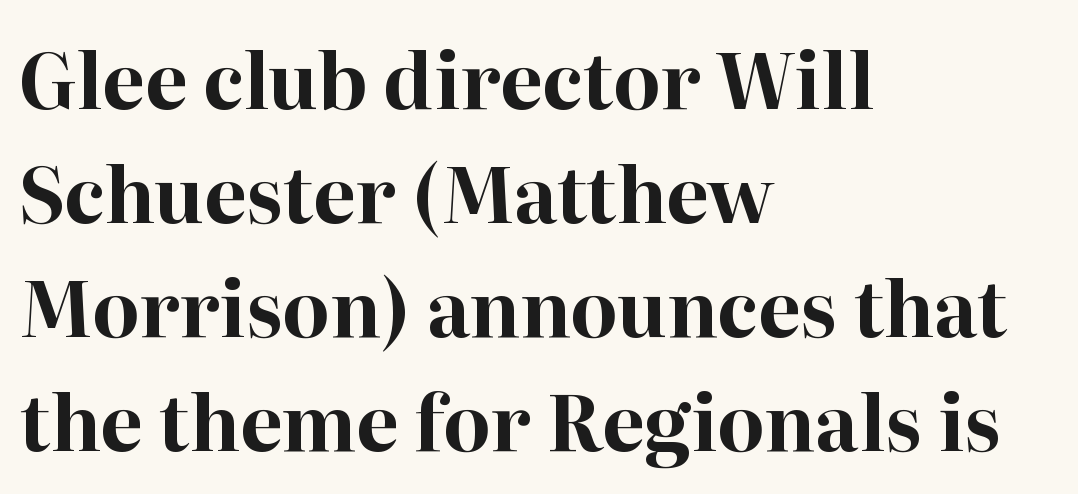
Q: Is the text bold? A: Yes.
Q: Is the text italic (slanted)? A: No, it is upright.
Q: Is the typeface a serif or a sans-serif typeface? A: Serif.
Q: Is the text underlined? A: No.
Q: How is the paragraph aligned? A: Left-aligned.
Q: Is the spacing between letters normal or unusually wide? A: Normal.
Q: Is the spacing between lines tight, normal or loose? A: Normal.
Q: Width (condensed, normal, or wide)? A: Normal.
Q: Stroke contrast? A: High.
Q: x-height? A: Medium.
Q: Monospaced? A: No.
